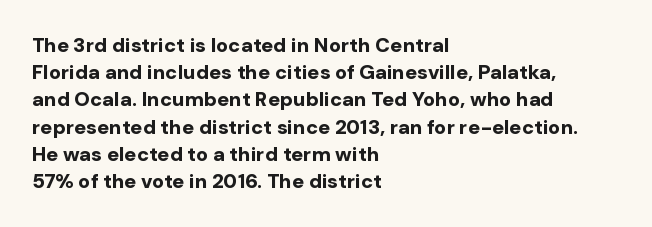
The image shows 20 px bold type, upright; set left-aligned, normal line spacing (1.36x), normal letter spacing, not underlined.
